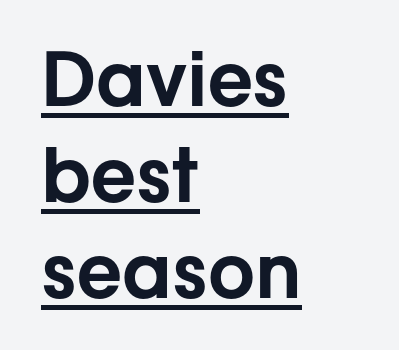
The image shows 74 px sans-serif type, upright; set left-aligned, normal line spacing (1.3x), normal letter spacing, underlined; low stroke contrast and a medium x-height.
